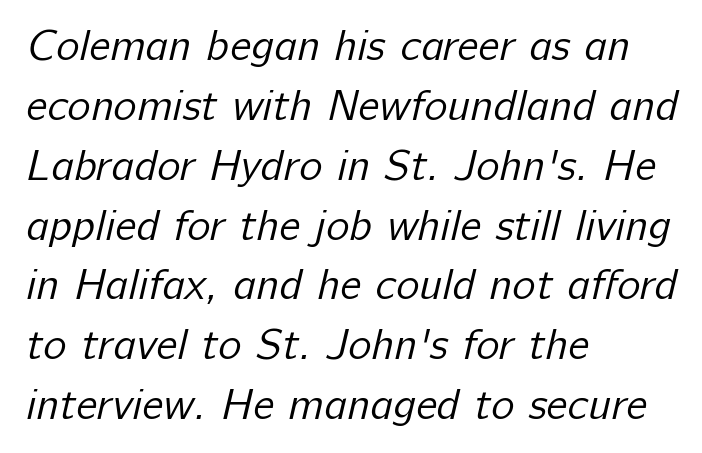
Q: Is the text bold? A: No.
Q: Is the typeface a serif or a sans-serif typeface? A: Sans-serif.
Q: Is the text underlined? A: No.
Q: How is the paragraph aligned? A: Left-aligned.
Q: Is the spacing between letters normal or unusually wide? A: Normal.
Q: Is the spacing between lines tight, normal or loose? A: Normal.
Q: Width (condensed, normal, or wide)? A: Normal.
Q: Stroke contrast? A: Low.
Q: x-height? A: Medium.
Q: Monospaced? A: No.
